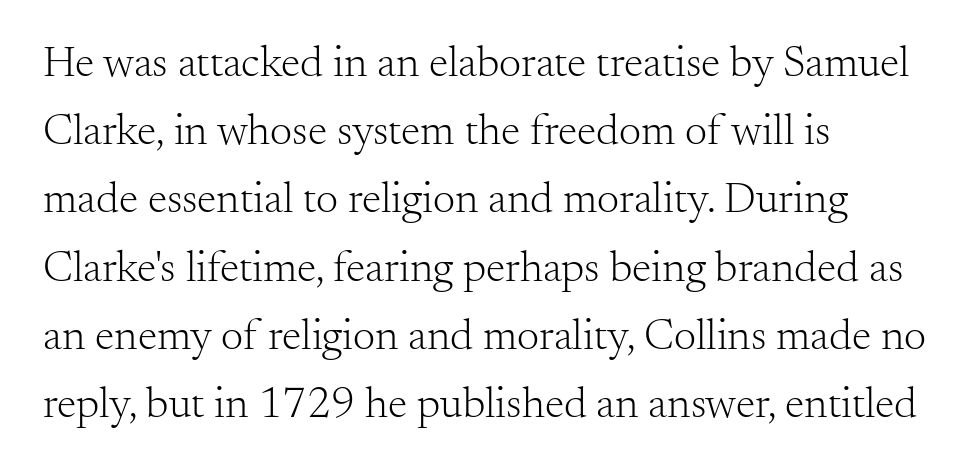
{"serif": "yes", "italic": "no", "bold": "no", "weight": "light", "width": "normal", "stroke_contrast": "medium", "x_height": "small", "monospaced": "no", "underline": "no", "align": "left", "line_spacing": "normal", "line_spacing_ratio": 1.55, "letter_spacing": "normal", "letter_spacing_em": 0.0, "glyph_px": 44}
